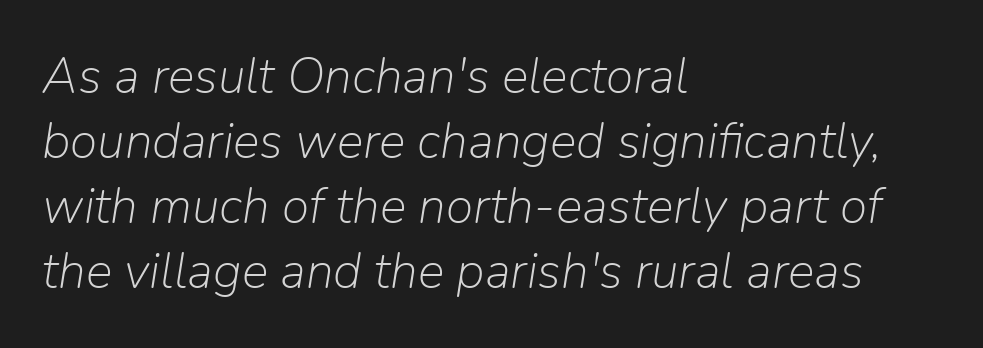
Do the characters align in a grid? No, the font is proportional. Stems and bowls with no extra thickness — not bold. The specimen omits any rule beneath the text block's lines. Words appear dense and cohesive because spacing is normal.
